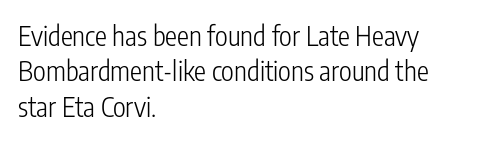
{"italic": "no", "bold": "no", "underline": "no", "align": "left", "line_spacing": "normal", "line_spacing_ratio": 1.31, "letter_spacing": "normal", "letter_spacing_em": 0.0, "glyph_px": 27}
